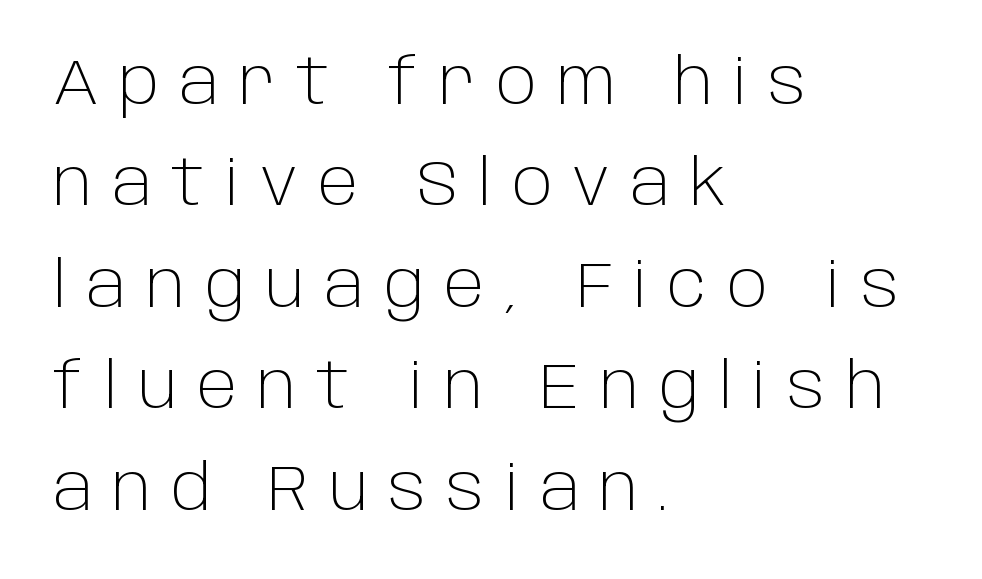
{"serif": "no", "italic": "no", "bold": "no", "weight": "light", "width": "normal", "stroke_contrast": "low", "x_height": "large", "monospaced": "no", "underline": "no", "align": "left", "line_spacing": "normal", "line_spacing_ratio": 1.61, "letter_spacing": "wide", "letter_spacing_em": 0.32, "glyph_px": 63}
